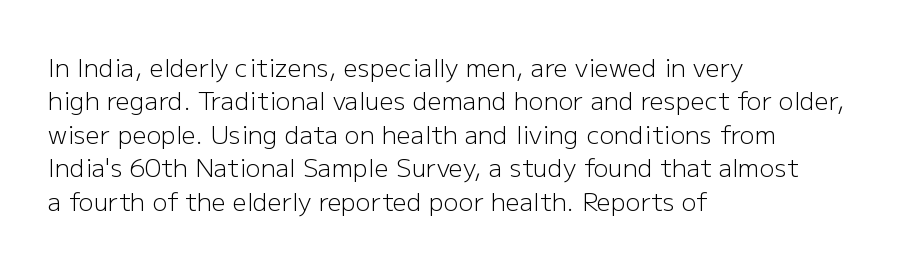
The image shows 25 px text type, upright; set left-aligned, normal line spacing (1.34x), normal letter spacing, not underlined.
